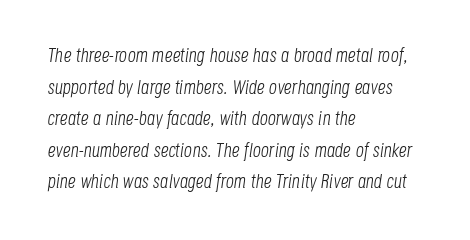
What's the leading like? Ordinary, nothing unusual. Line starts are locked; line ends wander. There's an unmistakable incline to the writing here. No word sits above an underline. You could call the tracking neutral — neither tight nor loose. Stem width sits at or under what a default text font uses.
